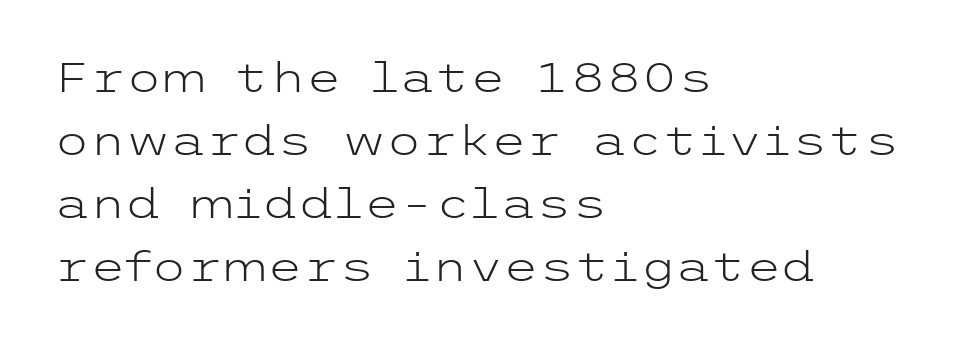
Q: Is the text bold? A: No.
Q: Is the text italic (slanted)? A: No, it is upright.
Q: Is the typeface a serif or a sans-serif typeface? A: Sans-serif.
Q: Is the text underlined? A: No.
Q: How is the paragraph aligned? A: Left-aligned.
Q: Is the spacing between letters normal or unusually wide? A: Normal.
Q: Is the spacing between lines tight, normal or loose? A: Normal.
Q: Width (condensed, normal, or wide)? A: Wide.
Q: Stroke contrast? A: Low.
Q: x-height? A: Medium.
